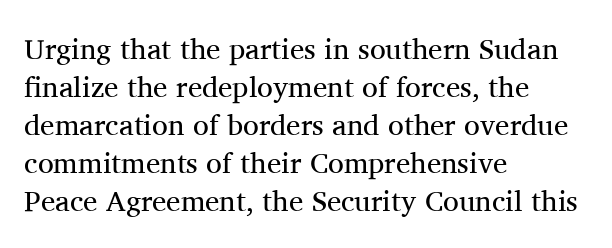
The letters advance in unequal steps, a hallmark of proportional type. This rendering leaves character spacing at its baseline value. Compared with typical paragraphs, the rows here are spaced about the same. Which margin do the lines hug? The left one — the right edge is uneven. To sum up the face: it has serifs.
